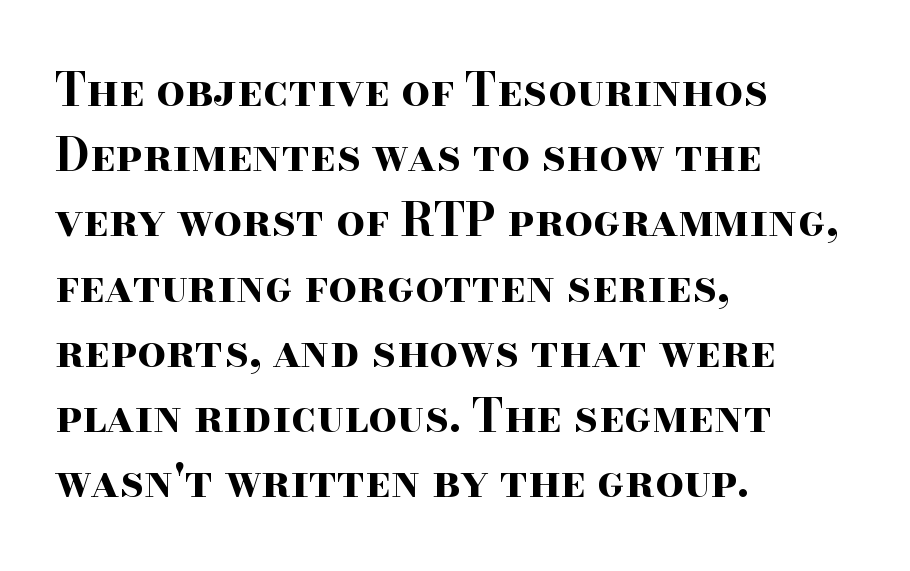
{"serif": "yes", "italic": "no", "bold": "yes", "weight": "bold", "width": "wide", "stroke_contrast": "high", "x_height": "small", "monospaced": "no", "underline": "no", "align": "left", "line_spacing": "normal", "line_spacing_ratio": 1.45, "letter_spacing": "normal", "letter_spacing_em": 0.0, "glyph_px": 45}
